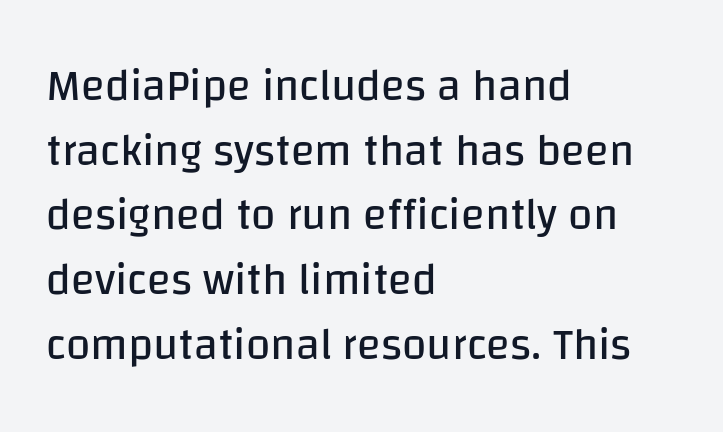
The type family on display is of the sans-serif kind. Underline: absent. Inter-character spacing is left at the font's built-in metrics. A quiet, ordinary-to-light weight characterises the typeface.
